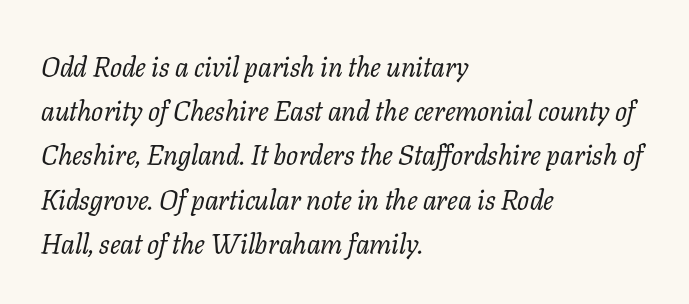
Q: Is the text bold? A: No.
Q: Is the text italic (slanted)? A: Yes, it leans right by about 11 degrees.
Q: Is the typeface a serif or a sans-serif typeface? A: Serif.
Q: Is the text underlined? A: No.
Q: How is the paragraph aligned? A: Left-aligned.
Q: Is the spacing between letters normal or unusually wide? A: Normal.
Q: Is the spacing between lines tight, normal or loose? A: Normal.
Q: Width (condensed, normal, or wide)? A: Normal.
Q: Stroke contrast? A: Low.
Q: x-height? A: Medium.
Q: Monospaced? A: No.
